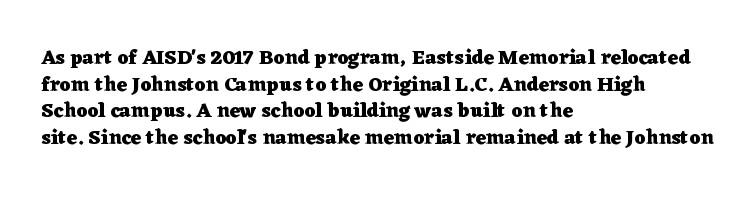
The image shows 20 px bold type, upright; set left-aligned, normal line spacing (1.33x), normal letter spacing, not underlined.
